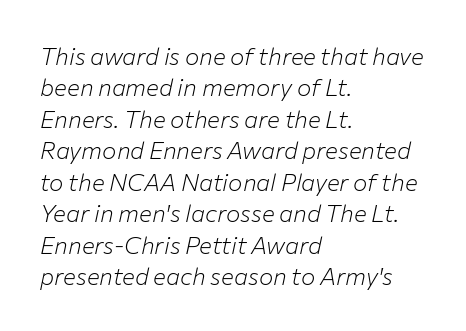
Q: Is the text bold? A: No.
Q: Is the text italic (slanted)? A: Yes, it leans right by about 12 degrees.
Q: Is the text underlined? A: No.
Q: How is the paragraph aligned? A: Left-aligned.
Q: Is the spacing between letters normal or unusually wide? A: Normal.
Q: Is the spacing between lines tight, normal or loose? A: Normal.
